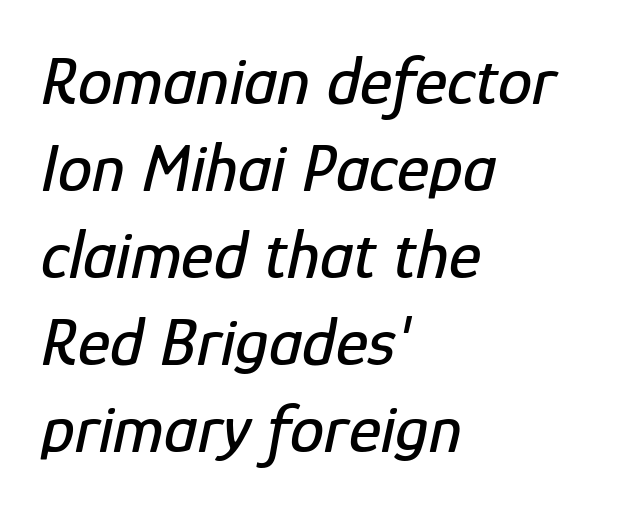
The image shows 69 px condensed type, italic (leaning right); set left-aligned, normal line spacing (1.26x), normal letter spacing, not underlined; low stroke contrast and a medium x-height.
